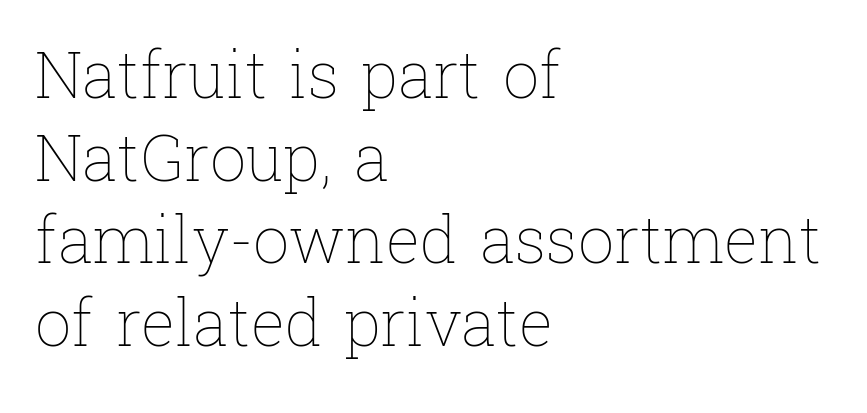
The image shows 64 px thin type, upright; set left-aligned, normal line spacing (1.29x), normal letter spacing, not underlined; low stroke contrast and a medium x-height.
